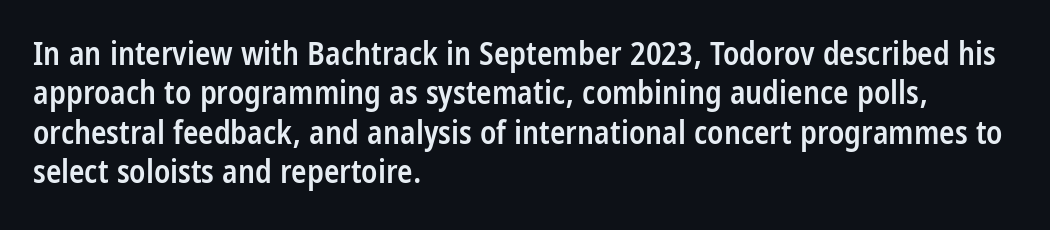
{"serif": "no", "italic": "no", "bold": "semi", "weight": "semibold", "width": "condensed", "stroke_contrast": "low", "x_height": "large", "monospaced": "no", "underline": "no", "align": "left", "line_spacing_ratio": 1.23, "letter_spacing": "normal", "letter_spacing_em": 0.0, "glyph_px": 32}
